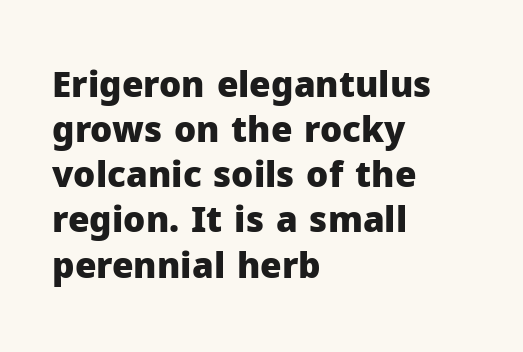
Caption: standard tracking, unaltered. No feet cap the strokes, marking this as sans-serif type. You can tell it's not italic because the verticals are truly vertical. Is the type bold? Yes — the strokes are clearly thick and heavy.
